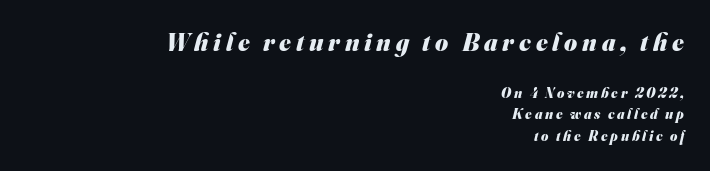
Vertically, the passage feels balanced, rows spaced as you'd expect. Compared with an ordinary text face, these strokes are far heavier — a full bold. Visually the block forms a straight wall on the right and a jagged coastline on the left. Just letters on the line, the space beneath them empty. In this sample the first text group is rendered at the bigger scale.
